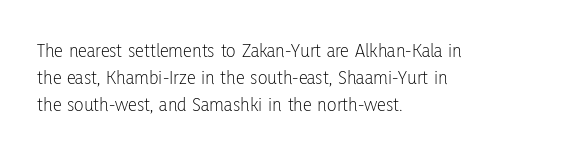
{"italic": "no", "bold": "no", "underline": "no", "align": "left", "line_spacing": "normal", "line_spacing_ratio": 1.35, "letter_spacing": "normal", "letter_spacing_em": 0.0, "glyph_px": 20}
